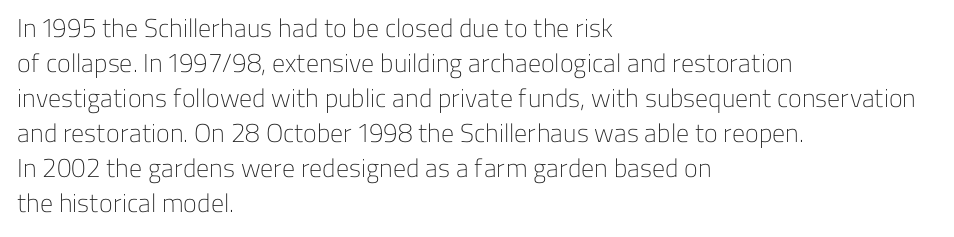
Q: Is the text bold? A: No.
Q: Is the text italic (slanted)? A: No, it is upright.
Q: Is the text underlined? A: No.
Q: How is the paragraph aligned? A: Left-aligned.
Q: Is the spacing between letters normal or unusually wide? A: Normal.
Q: Is the spacing between lines tight, normal or loose? A: Normal.
